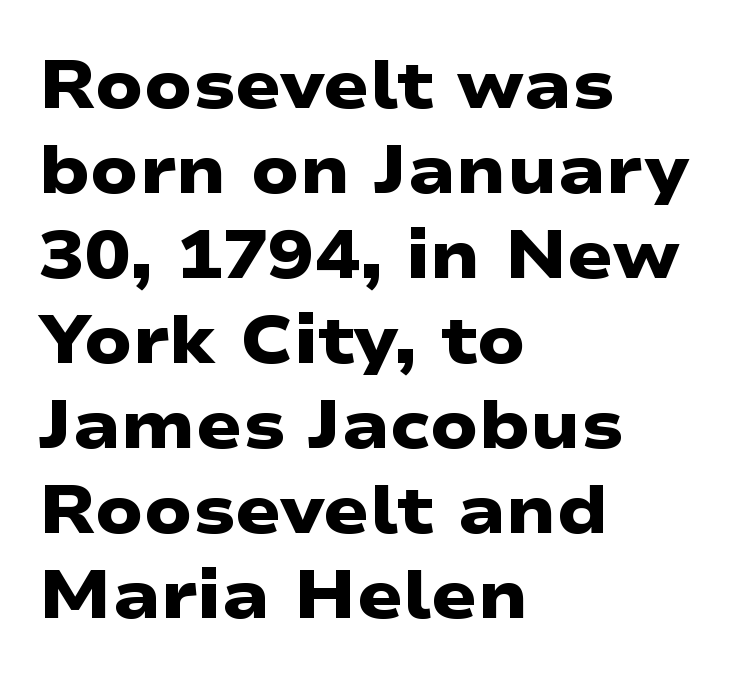
The passage is arranged the way most books set body copy — flush left. No word sits above an underline. Does the weight exceed regular? Yes, all the way to bold. Note: no serifs on the glyphs. How would I describe the line gaps? Plain and ordinary.
